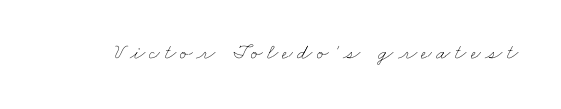
{"bold": "no", "underline": "no", "letter_spacing": "wide", "letter_spacing_em": 0.2, "glyph_px": 22}
